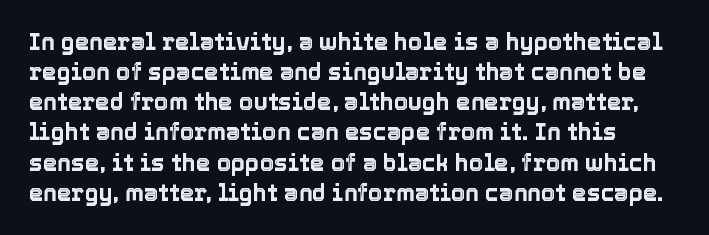
The image shows 23 px text type, upright; set normal line spacing (1.31x), normal letter spacing, not underlined.
